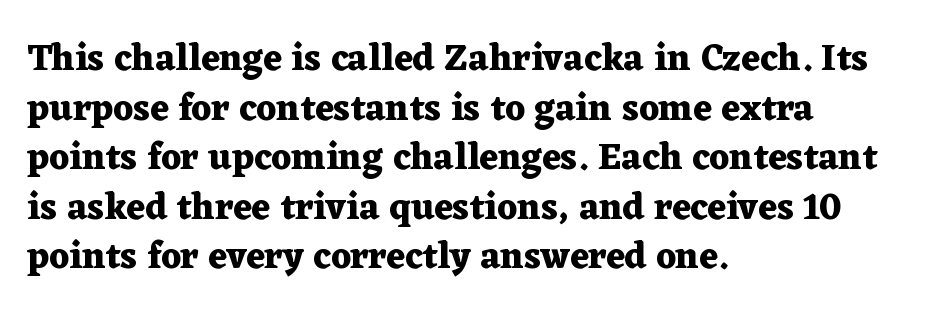
The image shows 37 px heavy, wide serif type, upright; set left-aligned, normal line spacing (1.34x), normal letter spacing, not underlined; medium stroke contrast and a medium x-height.
